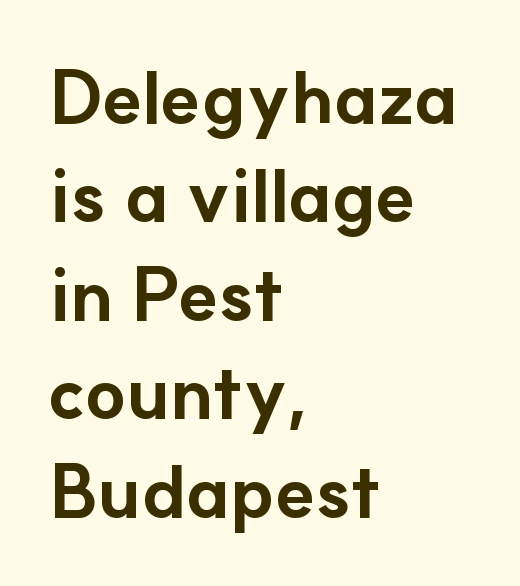
The image shows 74 px bold sans-serif type, upright; set left-aligned, normal line spacing (1.33x), normal letter spacing, not underlined; low stroke contrast and a small x-height.
